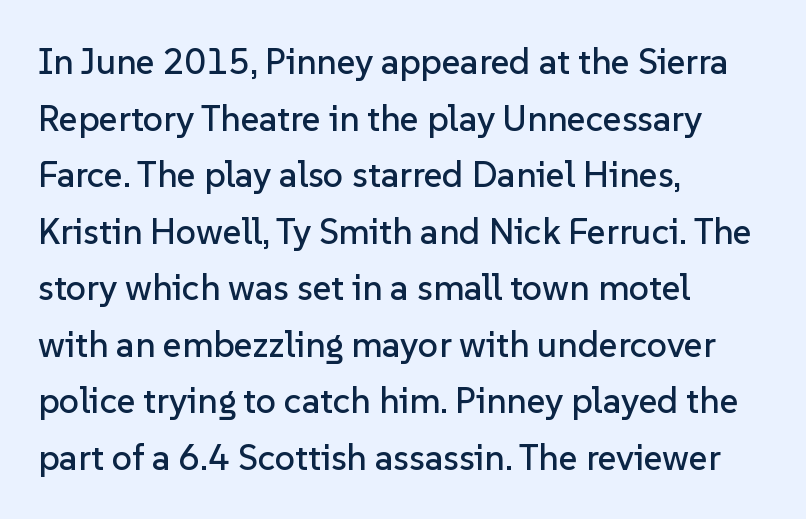
Q: Is the text italic (slanted)? A: No, it is upright.
Q: Is the typeface a serif or a sans-serif typeface? A: Sans-serif.
Q: Is the text underlined? A: No.
Q: How is the paragraph aligned? A: Left-aligned.
Q: Is the spacing between letters normal or unusually wide? A: Normal.
Q: Is the spacing between lines tight, normal or loose? A: Normal.
Q: Width (condensed, normal, or wide)? A: Normal.
Q: Stroke contrast? A: Low.
Q: x-height? A: Medium.
Q: Monospaced? A: No.
